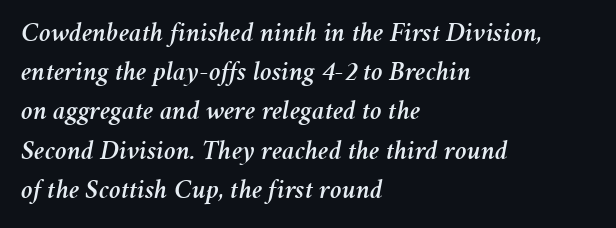
Nobody drew a line under any word here. Notice how the stems are inclined rather than vertical — that's the hallmark of italics. These lines are rendered in a variable-pitch font. Line starts are locked; line ends wander. This sample uses plain, unmodified letter spacing.
